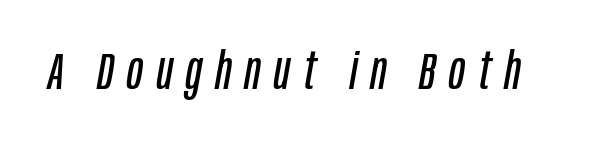
{"italic": "yes", "lean": "right", "slant_degrees": 10, "bold": "no", "weight": "regular", "width": "condensed", "stroke_contrast": "low", "x_height": "large", "monospaced": "no", "underline": "no", "letter_spacing": "wide", "letter_spacing_em": 0.27, "glyph_px": 51}
